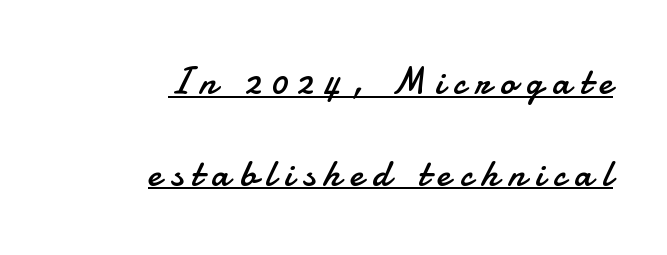
{"serif": "no", "bold": "no", "weight": "regular", "width": "normal", "stroke_contrast": "low", "x_height": "small", "monospaced": "no", "underline": "yes", "align": "right", "line_spacing": "loose", "line_spacing_ratio": 2.41, "letter_spacing": "wide", "letter_spacing_em": 0.25, "glyph_px": 38}
